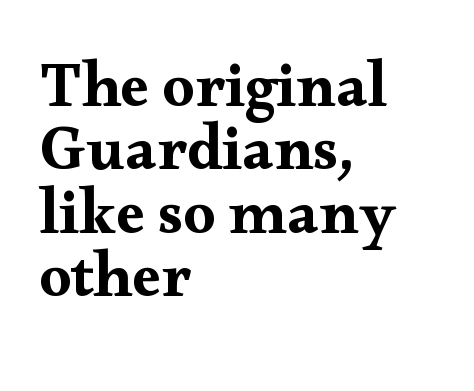
Line beginnings align vertically; line endings do not. This block would grow much taller if given ordinary leading; it's compressed now. Letters rest on an invisible, unmarked baseline. Character widths vary here, with narrow letters taking less room than wide ones.
